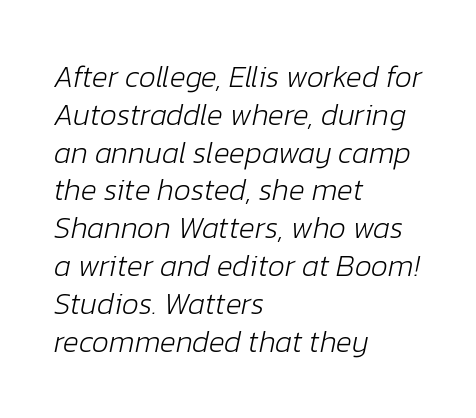
Q: Is the text bold? A: No.
Q: Is the text italic (slanted)? A: Yes, it leans right by about 12 degrees.
Q: Is the text underlined? A: No.
Q: How is the paragraph aligned? A: Left-aligned.
Q: Is the spacing between letters normal or unusually wide? A: Normal.
Q: Is the spacing between lines tight, normal or loose? A: Normal.
Q: Width (condensed, normal, or wide)? A: Normal.
Q: Stroke contrast? A: Low.
Q: x-height? A: Medium.
Q: Monospaced? A: No.
